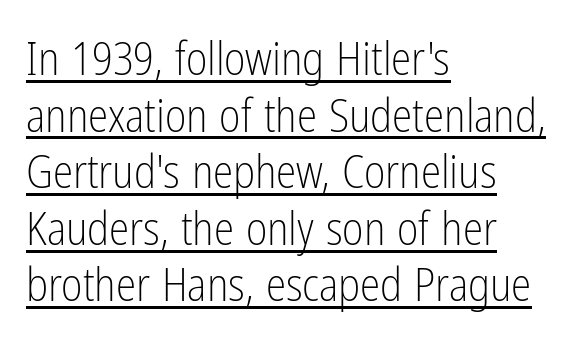
The image shows 46 px light, condensed sans-serif type, upright; set left-aligned, line spacing 1.23x, normal letter spacing, underlined; low stroke contrast and a medium x-height.
